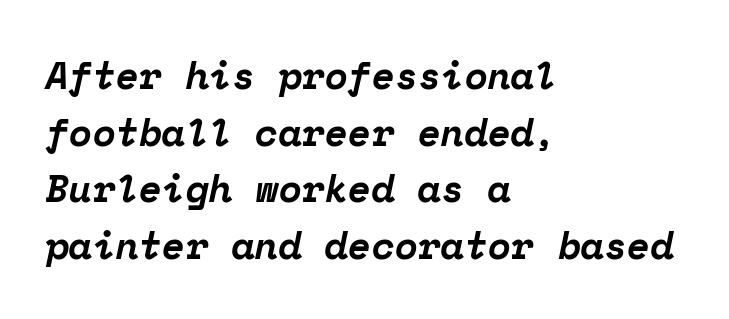
Q: Is the text bold? A: Yes.
Q: Is the text italic (slanted)? A: Yes, it leans right by about 12 degrees.
Q: Is the typeface a serif or a sans-serif typeface? A: Serif.
Q: Is the text underlined? A: No.
Q: How is the paragraph aligned? A: Left-aligned.
Q: Is the spacing between letters normal or unusually wide? A: Normal.
Q: Is the spacing between lines tight, normal or loose? A: Normal.
Q: Width (condensed, normal, or wide)? A: Normal.
Q: Stroke contrast? A: Low.
Q: x-height? A: Medium.
Q: Monospaced? A: Yes.
